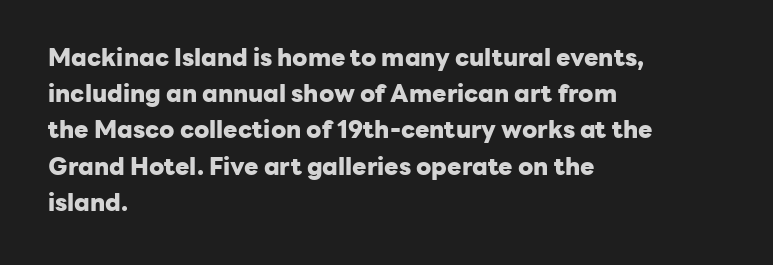
{"italic": "no", "bold": "yes", "underline": "no", "align": "left", "line_spacing": "normal", "line_spacing_ratio": 1.51, "letter_spacing": "normal", "letter_spacing_em": 0.0, "glyph_px": 24}
